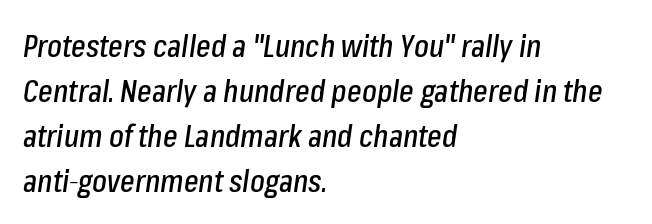
The image shows 31 px condensed type, italic (leaning right); set left-aligned, normal line spacing (1.45x), normal letter spacing, not underlined; low stroke contrast and a medium x-height.
